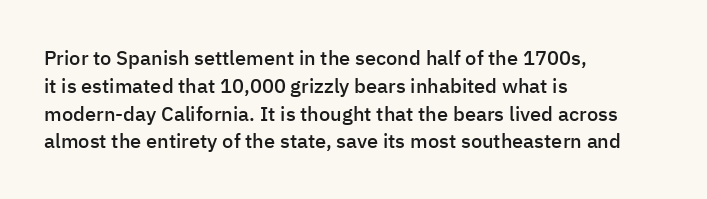
In terms of posture, this sample is upright. A typesetter would call this zero additional tracking. In terms of weight, the rendering is demibold, just under bold. One glance says typical: line gaps are just what's usual. Left-aligned paragraph, ragged on the right.
